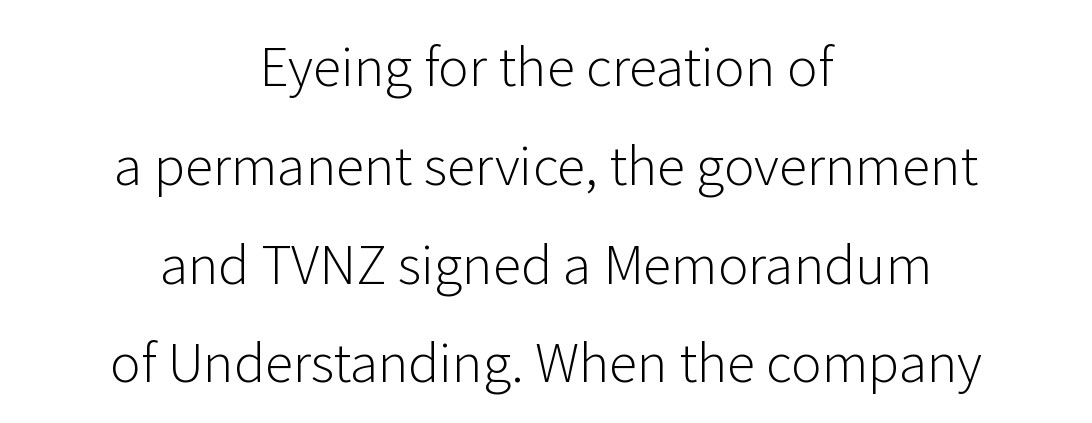
{"serif": "no", "italic": "no", "bold": "no", "weight": "light", "width": "normal", "stroke_contrast": "low", "x_height": "medium", "monospaced": "no", "underline": "no", "align": "center", "line_spacing": "loose", "line_spacing_ratio": 1.9, "letter_spacing": "normal", "letter_spacing_em": 0.0, "glyph_px": 52}
